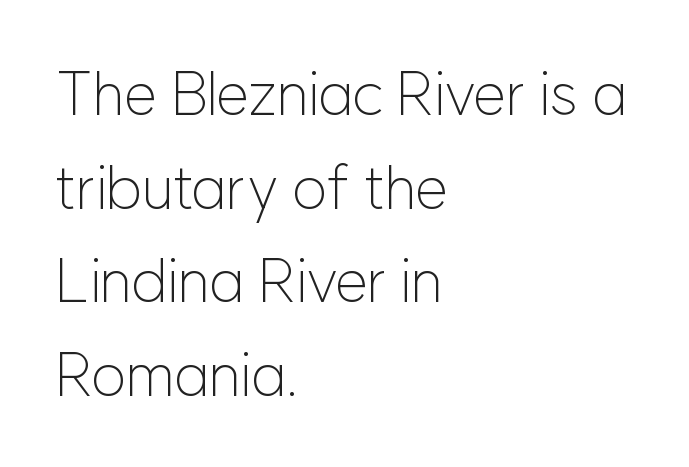
Descender tails drop into unmarked territory. Glyph-to-glyph distance matches everyday printed text. It's the straight-up-and-down kind of type. Line starts are locked; line ends wander. Line spacing here is normal. The type family on display is of the sans-serif kind.
